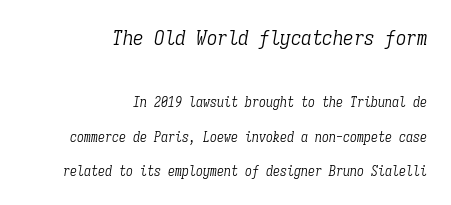
The image shows 21 px text type, italic (leaning right); set right-aligned, loose line spacing (2.48x), normal letter spacing, not underlined; the first (top) block is 1.5x larger.
